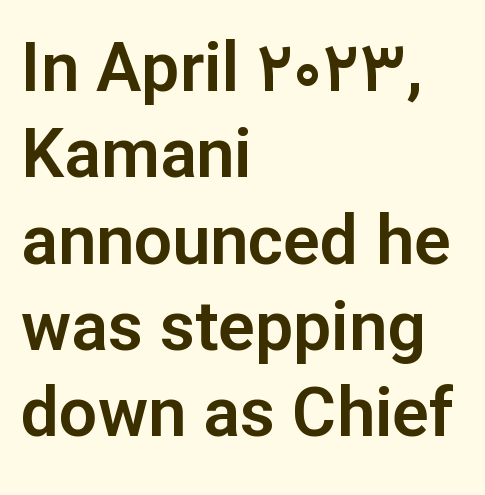
Q: Is the text italic (slanted)? A: No, it is upright.
Q: Is the typeface a serif or a sans-serif typeface? A: Sans-serif.
Q: Is the text underlined? A: No.
Q: How is the paragraph aligned? A: Left-aligned.
Q: Is the spacing between letters normal or unusually wide? A: Normal.
Q: Is the spacing between lines tight, normal or loose? A: Normal.
Q: Width (condensed, normal, or wide)? A: Normal.
Q: Stroke contrast? A: Low.
Q: x-height? A: Medium.
Q: Monospaced? A: No.
